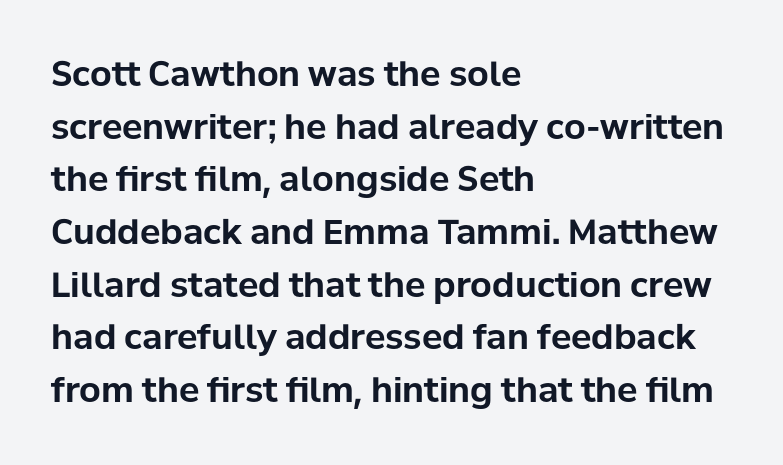
Q: Is the text bold? A: Yes.
Q: Is the text italic (slanted)? A: No, it is upright.
Q: Is the typeface a serif or a sans-serif typeface? A: Sans-serif.
Q: Is the text underlined? A: No.
Q: How is the paragraph aligned? A: Left-aligned.
Q: Is the spacing between letters normal or unusually wide? A: Normal.
Q: Is the spacing between lines tight, normal or loose? A: Normal.
Q: Width (condensed, normal, or wide)? A: Normal.
Q: Stroke contrast? A: Low.
Q: x-height? A: Medium.
Q: Monospaced? A: No.
